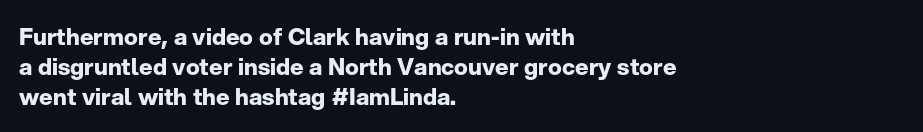
{"italic": "no", "bold": "yes", "underline": "no", "align": "left", "line_spacing": "normal", "line_spacing_ratio": 1.3, "letter_spacing": "normal", "letter_spacing_em": 0.0, "glyph_px": 23}
